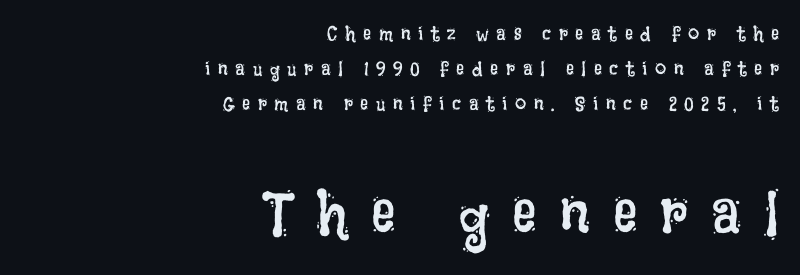
{"italic": "no", "bold": "no", "weight": "regular", "width": "condensed", "stroke_contrast": "low", "x_height": "large", "monospaced": "no", "underline": "no", "align": "right", "line_spacing_ratio": 1.75, "letter_spacing": "wide", "letter_spacing_em": 0.38, "larger_block": "second", "size_ratio": 3.05, "glyph_px": 61}
